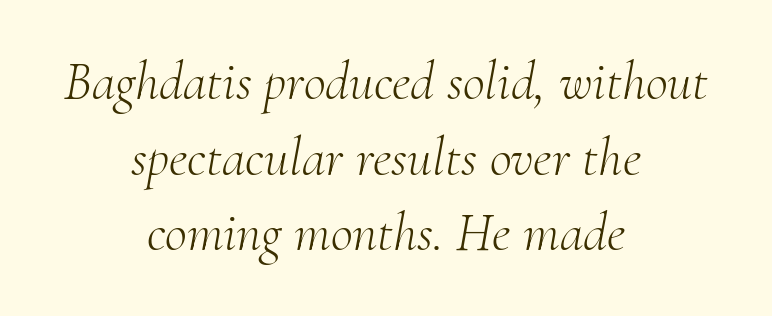
The image shows 54 px light serif type, italic (leaning right); set centered, normal line spacing (1.4x), normal letter spacing, not underlined; medium stroke contrast and a small x-height.
